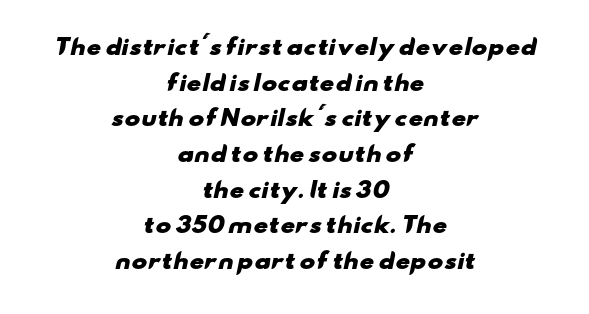
Glyph-to-glyph distance matches everyday printed text. The passage is arranged like a title page — every line centered. I'd describe the lettering as bold — thick and assertive. The foot of each line stays bare and open.
